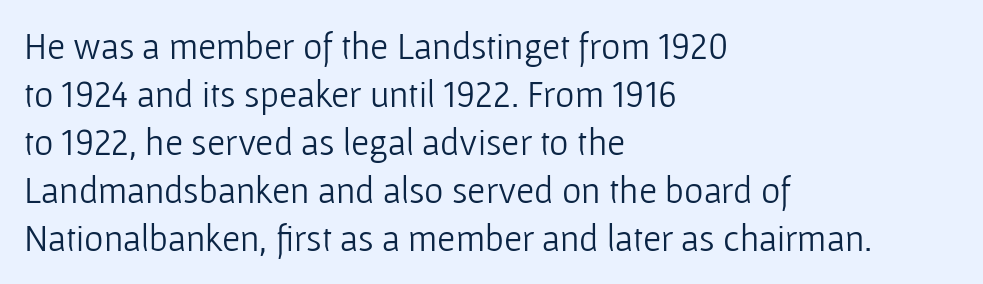
{"serif": "no", "italic": "no", "bold": "no", "weight": "light", "width": "normal", "stroke_contrast": "low", "x_height": "medium", "monospaced": "no", "underline": "no", "align": "left", "line_spacing": "normal", "line_spacing_ratio": 1.3, "letter_spacing": "normal", "letter_spacing_em": 0.0, "glyph_px": 37}
